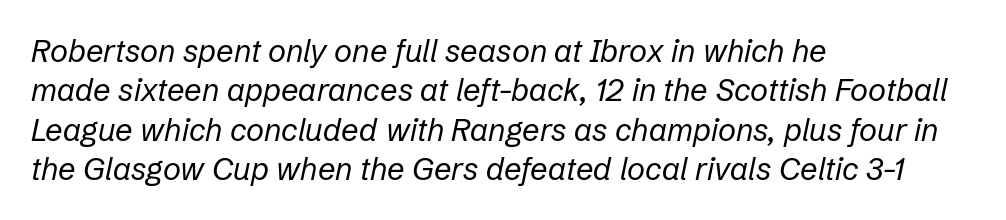
Q: Is the text bold? A: No.
Q: Is the text italic (slanted)? A: Yes, it leans right by about 12 degrees.
Q: Is the text underlined? A: No.
Q: How is the paragraph aligned? A: Left-aligned.
Q: Is the spacing between letters normal or unusually wide? A: Normal.
Q: Is the spacing between lines tight, normal or loose? A: Normal.
Q: Width (condensed, normal, or wide)? A: Normal.
Q: Stroke contrast? A: Low.
Q: x-height? A: Medium.
Q: Monospaced? A: No.
